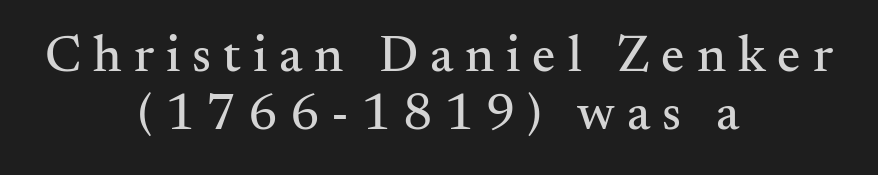
Q: Is the text italic (slanted)? A: No, it is upright.
Q: Is the typeface a serif or a sans-serif typeface? A: Serif.
Q: Is the text underlined? A: No.
Q: How is the paragraph aligned? A: Centered.
Q: Is the spacing between letters normal or unusually wide? A: Unusually wide.
Q: Is the spacing between lines tight, normal or loose? A: Tight.
Q: Width (condensed, normal, or wide)? A: Normal.
Q: Stroke contrast? A: Medium.
Q: x-height? A: Small.
Q: Monospaced? A: No.
